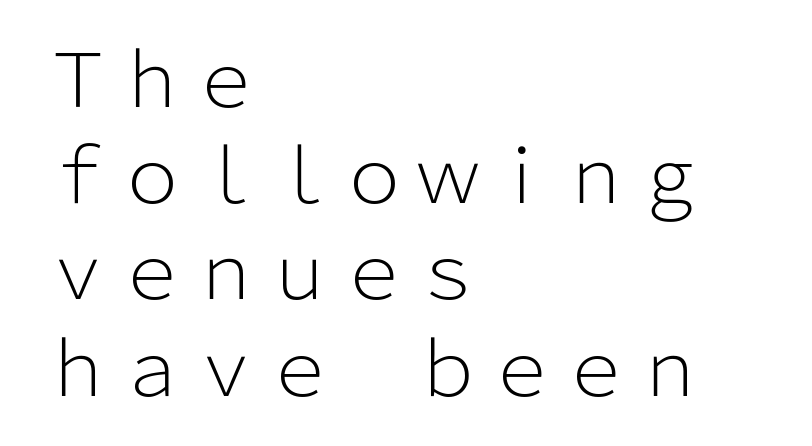
Q: Is the text bold? A: No.
Q: Is the text italic (slanted)? A: No, it is upright.
Q: Is the typeface a serif or a sans-serif typeface? A: Sans-serif.
Q: Is the text underlined? A: No.
Q: How is the paragraph aligned? A: Left-aligned.
Q: Is the spacing between letters normal or unusually wide? A: Normal.
Q: Is the spacing between lines tight, normal or loose? A: Normal.
Q: Width (condensed, normal, or wide)? A: Normal.
Q: Stroke contrast? A: Low.
Q: x-height? A: Medium.
Q: Monospaced? A: No.
